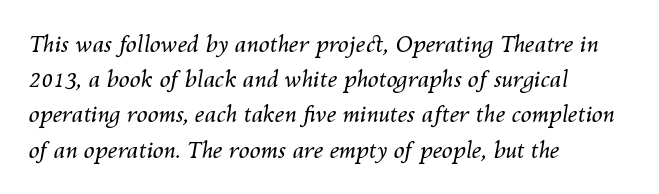
The image shows 22 px text type, italic (leaning right); set left-aligned, normal line spacing (1.6x), normal letter spacing, not underlined.
